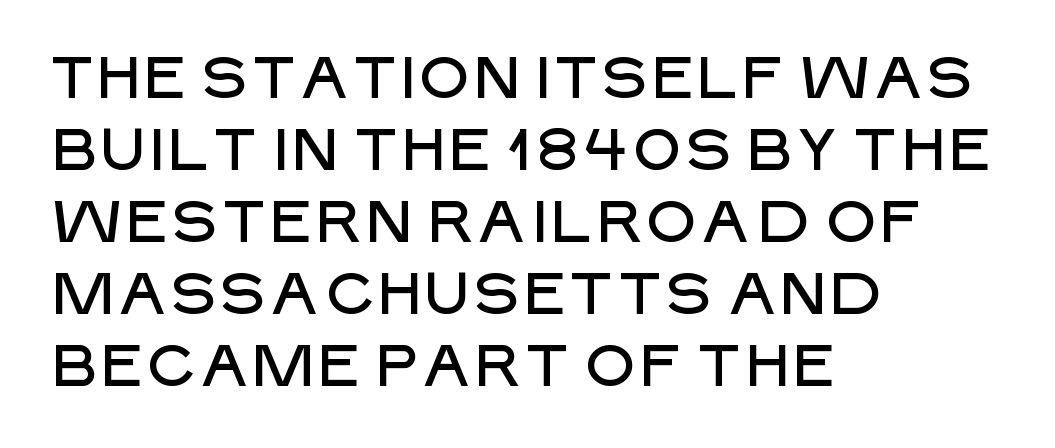
{"serif": "no", "italic": "no", "width": "normal", "stroke_contrast": "low", "x_height": "large", "monospaced": "no", "underline": "no", "align": "left", "line_spacing_ratio": 1.22, "letter_spacing": "normal", "letter_spacing_em": 0.0, "glyph_px": 59}
